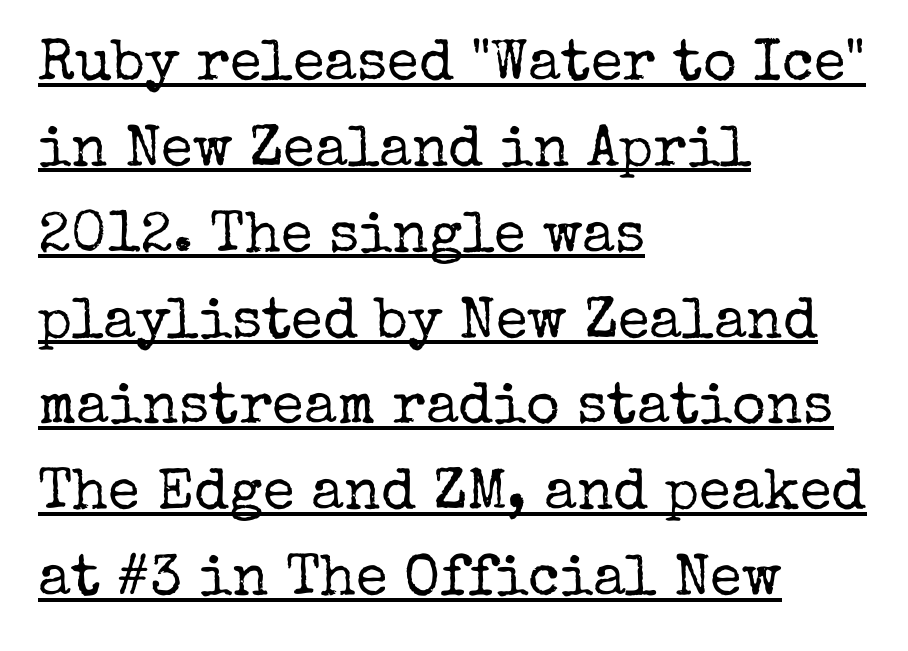
{"serif": "yes", "italic": "no", "bold": "no", "weight": "regular", "width": "normal", "stroke_contrast": "low", "x_height": "medium", "monospaced": "no", "underline": "yes", "align": "left", "line_spacing": "normal", "line_spacing_ratio": 1.48, "letter_spacing": "normal", "letter_spacing_em": 0.0, "glyph_px": 58}
